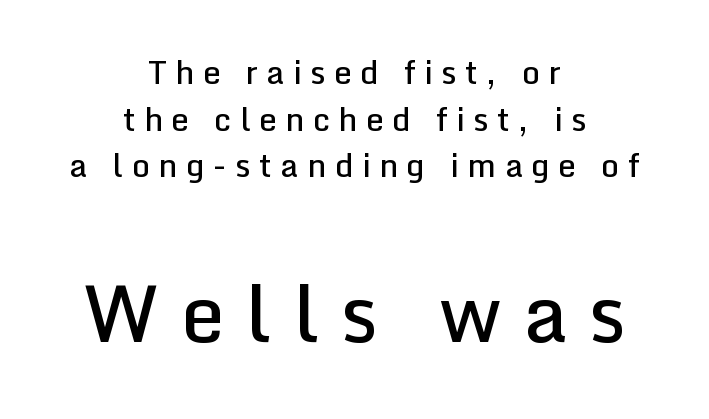
{"serif": "no", "italic": "no", "bold": "semi", "weight": "semibold", "width": "normal", "stroke_contrast": "low", "x_height": "medium", "monospaced": "no", "underline": "no", "align": "center", "line_spacing": "normal", "line_spacing_ratio": 1.46, "letter_spacing": "wide", "letter_spacing_em": 0.26, "larger_block": "second", "size_ratio": 2.47, "glyph_px": 79}
